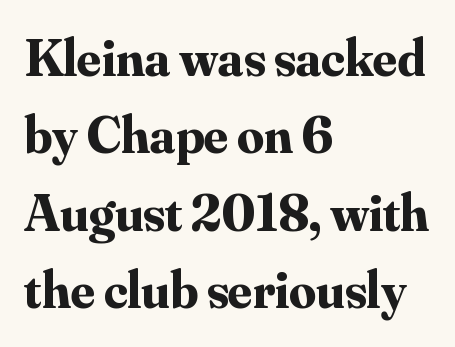
The image shows 53 px bold serif type, upright; set left-aligned, normal line spacing (1.46x), normal letter spacing, not underlined; medium stroke contrast and a small x-height.
